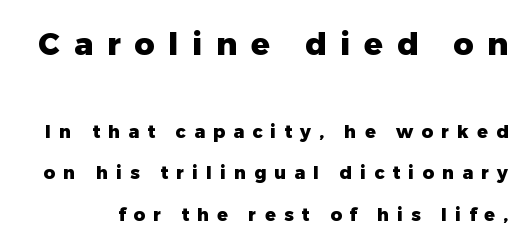
{"serif": "no", "italic": "no", "bold": "yes", "weight": "heavy", "width": "normal", "stroke_contrast": "low", "x_height": "medium", "monospaced": "no", "underline": "no", "line_spacing": "loose", "line_spacing_ratio": 2.3, "letter_spacing": "wide", "letter_spacing_em": 0.45, "larger_block": "first", "size_ratio": 1.72, "glyph_px": 31}
